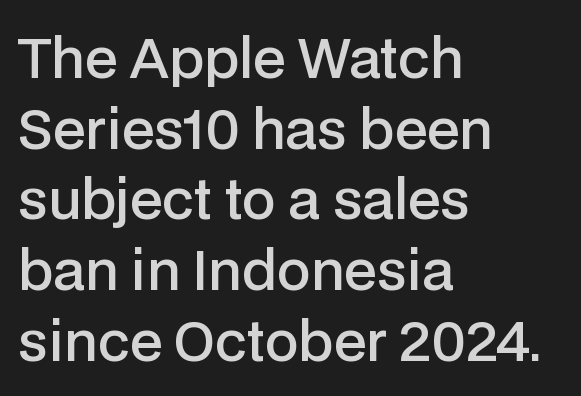
Q: Is the text bold? A: Semi-bold.
Q: Is the text italic (slanted)? A: No, it is upright.
Q: Is the typeface a serif or a sans-serif typeface? A: Sans-serif.
Q: Is the text underlined? A: No.
Q: How is the paragraph aligned? A: Left-aligned.
Q: Is the spacing between letters normal or unusually wide? A: Normal.
Q: Is the spacing between lines tight, normal or loose? A: Normal.
Q: Width (condensed, normal, or wide)? A: Normal.
Q: Stroke contrast? A: Low.
Q: x-height? A: Medium.
Q: Monospaced? A: No.
